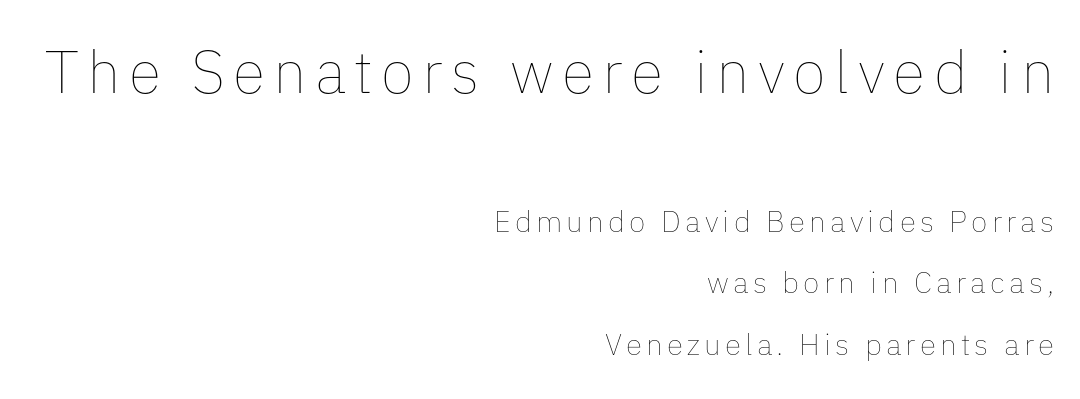
{"italic": "no", "bold": "no", "weight": "thin", "width": "normal", "stroke_contrast": "low", "x_height": "medium", "monospaced": "no", "underline": "no", "align": "right", "line_spacing": "loose", "line_spacing_ratio": 2.06, "larger_block": "first", "size_ratio": 2.0, "glyph_px": 60}
